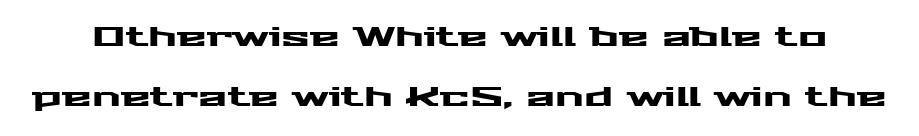
The image shows 27 px text type, upright; set loose line spacing (2.21x), normal letter spacing, not underlined.
